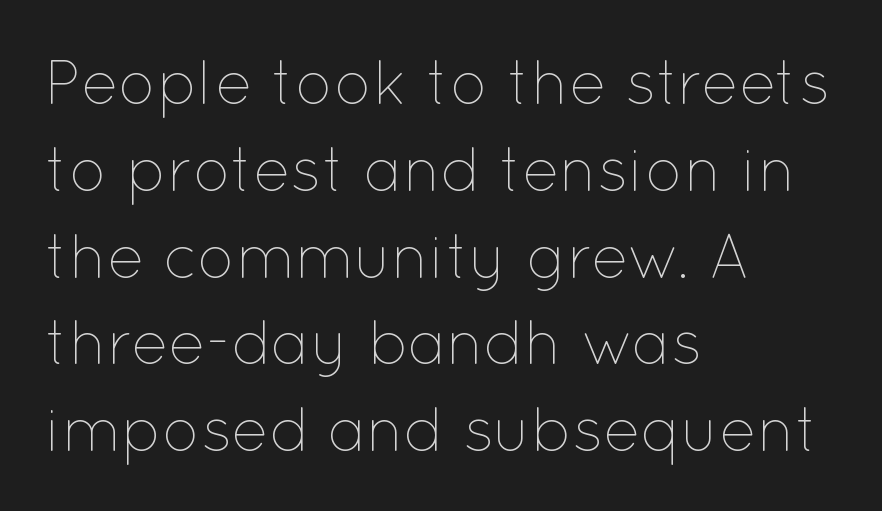
Check under the words: just untouched page. This rendering uses left alignment, leaving the right contour irregular. Characters follow at the spacing the type designer built in. When letters stand straight like this, we call the style roman or upright.
